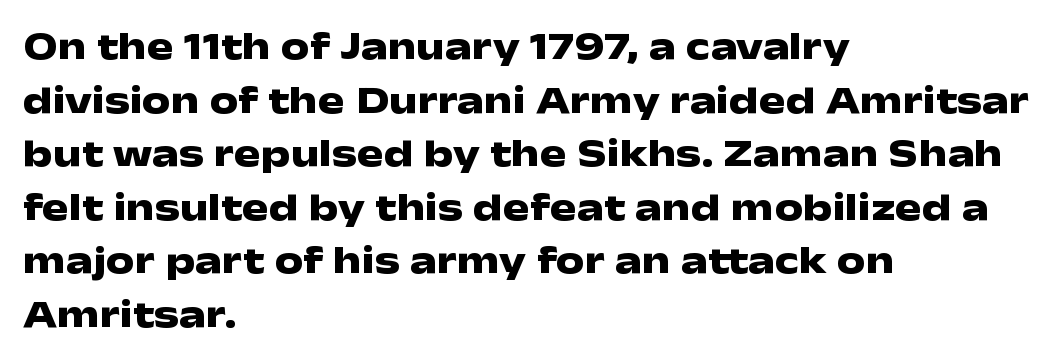
The image shows 40 px heavy, wide sans-serif type, upright; set left-aligned, normal line spacing (1.34x), normal letter spacing, not underlined; low stroke contrast and a medium x-height.
